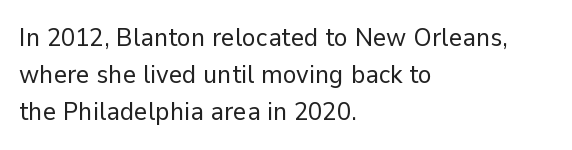
Q: Is the text bold? A: No.
Q: Is the text italic (slanted)? A: No, it is upright.
Q: Is the text underlined? A: No.
Q: How is the paragraph aligned? A: Left-aligned.
Q: Is the spacing between letters normal or unusually wide? A: Normal.
Q: Is the spacing between lines tight, normal or loose? A: Normal.
